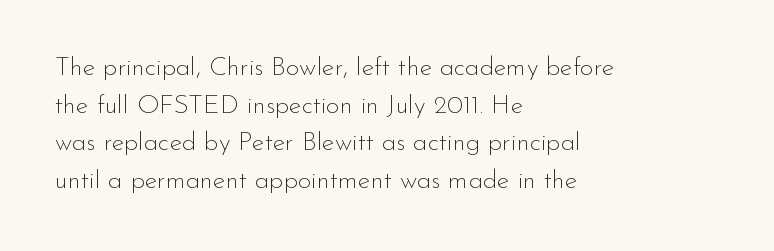
Q: Is the text bold? A: No.
Q: Is the text italic (slanted)? A: No, it is upright.
Q: Is the text underlined? A: No.
Q: How is the paragraph aligned? A: Left-aligned.
Q: Is the spacing between letters normal or unusually wide? A: Normal.
Q: Is the spacing between lines tight, normal or loose? A: Normal.
